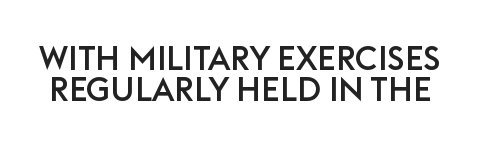
The image shows 33 px sans-serif type, upright; set tight line spacing (0.95x), normal letter spacing, not underlined; low stroke contrast and a large x-height.
